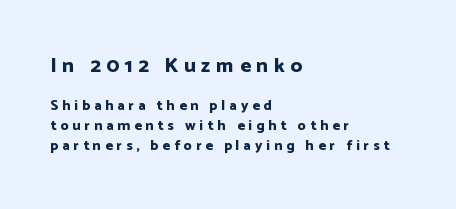
{"italic": "no", "bold": "yes", "underline": "no", "align": "left", "line_spacing": "normal", "line_spacing_ratio": 1.42, "letter_spacing": "wide", "letter_spacing_em": 0.29, "larger_block": "first", "size_ratio": 1.43, "glyph_px": 20}
